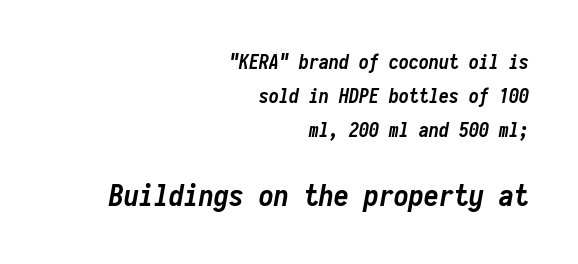
{"italic": "yes", "lean": "right", "slant_degrees": 10, "bold": "yes", "weight": "semibold", "width": "condensed", "stroke_contrast": "low", "x_height": "medium", "monospaced": "yes", "underline": "no", "align": "right", "line_spacing_ratio": 1.71, "letter_spacing": "normal", "letter_spacing_em": 0.0, "larger_block": "second", "size_ratio": 1.5, "glyph_px": 30}
